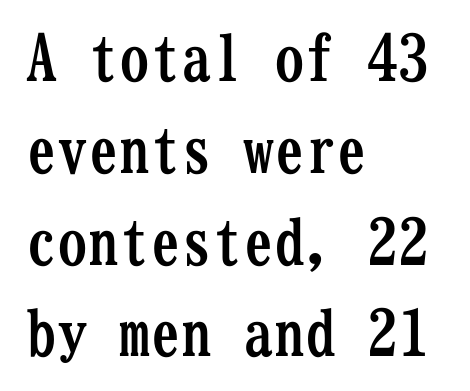
The image shows 62 px semibold, condensed serif type, upright, monospaced; set left-aligned, normal line spacing (1.48x), normal letter spacing, not underlined; low stroke contrast and a medium x-height.
